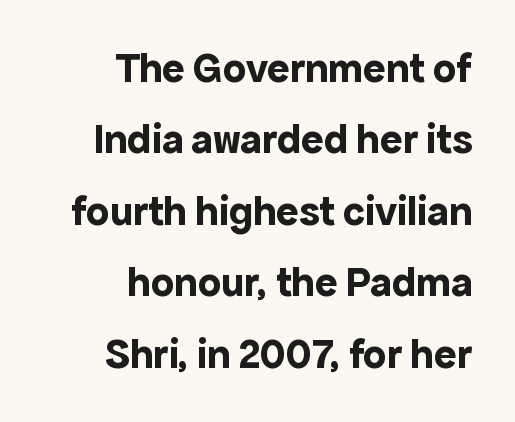
{"serif": "no", "italic": "no", "bold": "yes", "weight": "bold", "width": "normal", "x_height": "medium", "monospaced": "no", "underline": "no", "align": "right", "line_spacing": "normal", "line_spacing_ratio": 1.7, "letter_spacing": "normal", "letter_spacing_em": 0.0, "glyph_px": 42}
